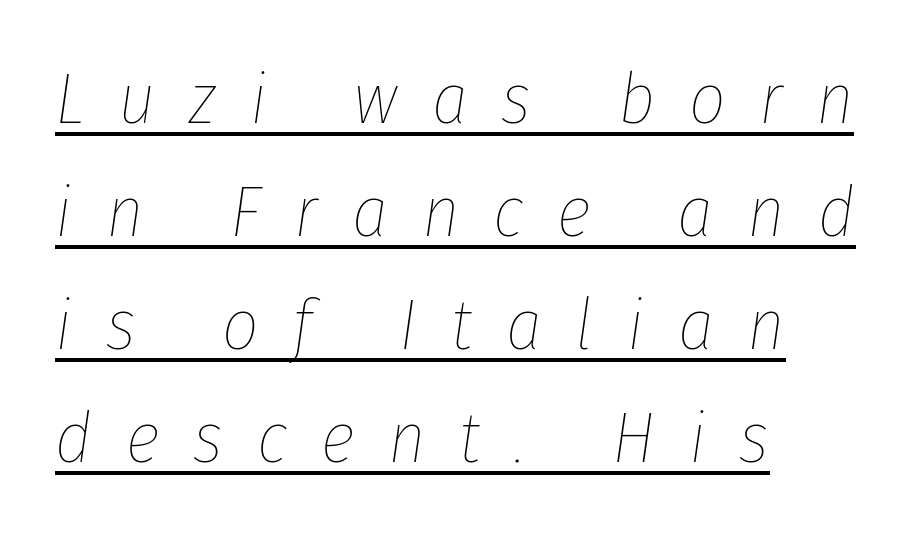
{"italic": "yes", "lean": "right", "slant_degrees": 8, "bold": "no", "weight": "thin", "width": "condensed", "stroke_contrast": "low", "x_height": "medium", "monospaced": "no", "underline": "yes", "align": "left", "line_spacing": "normal", "line_spacing_ratio": 1.57, "letter_spacing": "wide", "letter_spacing_em": 0.47, "glyph_px": 72}
